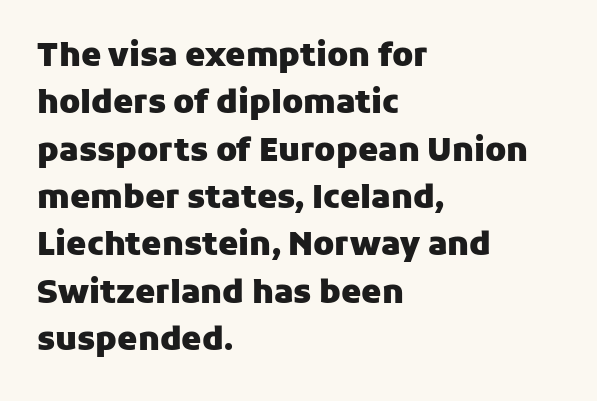
Q: Is the text bold? A: Yes.
Q: Is the text italic (slanted)? A: No, it is upright.
Q: Is the typeface a serif or a sans-serif typeface? A: Sans-serif.
Q: Is the text underlined? A: No.
Q: How is the paragraph aligned? A: Left-aligned.
Q: Is the spacing between letters normal or unusually wide? A: Normal.
Q: Is the spacing between lines tight, normal or loose? A: Normal.
Q: Width (condensed, normal, or wide)? A: Normal.
Q: Stroke contrast? A: Low.
Q: x-height? A: Medium.
Q: Monospaced? A: No.
